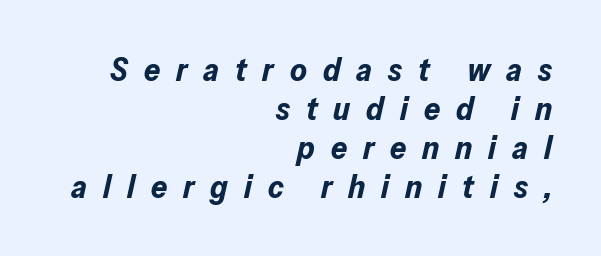
{"italic": "yes", "lean": "right", "slant_degrees": 13, "bold": "yes", "weight": "bold", "width": "normal", "stroke_contrast": "low", "x_height": "medium", "monospaced": "no", "underline": "no", "align": "right", "line_spacing_ratio": 1.22, "letter_spacing": "wide", "letter_spacing_em": 0.5, "glyph_px": 32}
